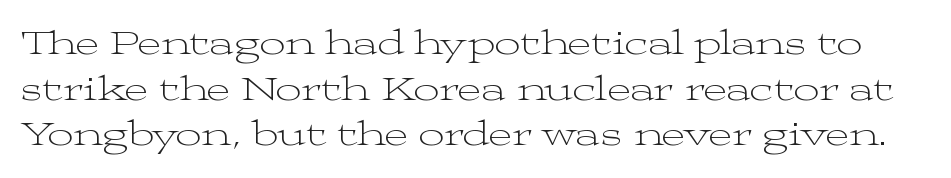
Q: Is the text bold? A: No.
Q: Is the text italic (slanted)? A: No, it is upright.
Q: Is the typeface a serif or a sans-serif typeface? A: Serif.
Q: Is the text underlined? A: No.
Q: Is the spacing between letters normal or unusually wide? A: Normal.
Q: Is the spacing between lines tight, normal or loose? A: Normal.
Q: Width (condensed, normal, or wide)? A: Wide.
Q: Stroke contrast? A: Medium.
Q: x-height? A: Medium.
Q: Monospaced? A: No.
